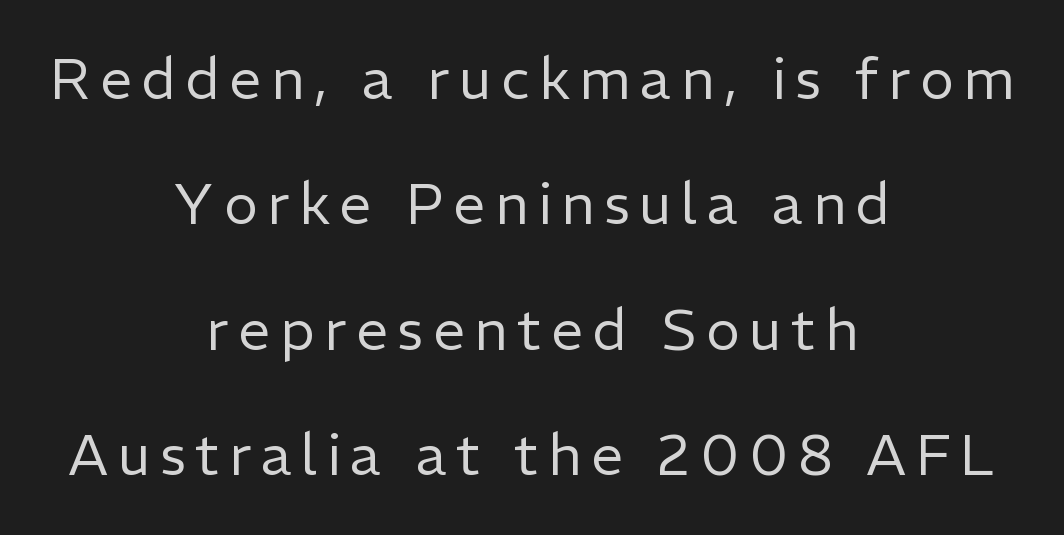
The image shows 57 px regular-weight sans-serif type, upright; set centered, loose line spacing (2.2x), not underlined; low stroke contrast and a medium x-height.
